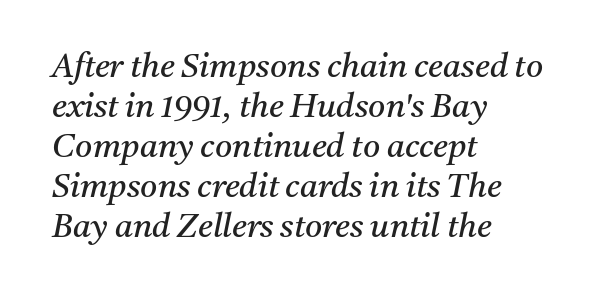
Default kerning and tracking; the words read as compact shapes. Observe the lean: these are italic letterforms. The weight would be labelled regular, book, light, or lighter still. The lines in this sample share a left origin and differ only in where they stop.
